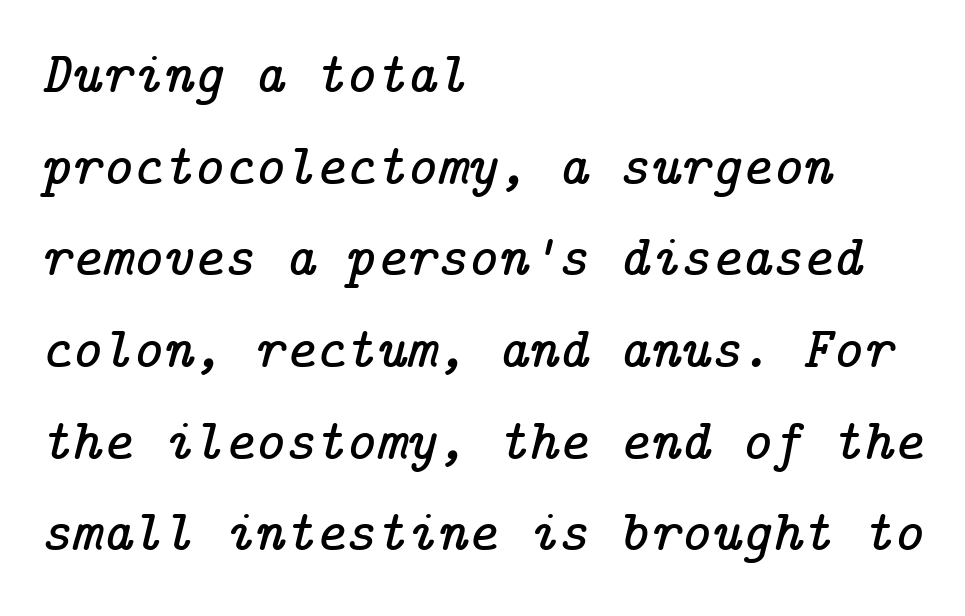
The image shows 58 px serif type, italic (leaning right); set left-aligned, normal line spacing (1.58x), normal letter spacing, not underlined; low stroke contrast and a medium x-height.
